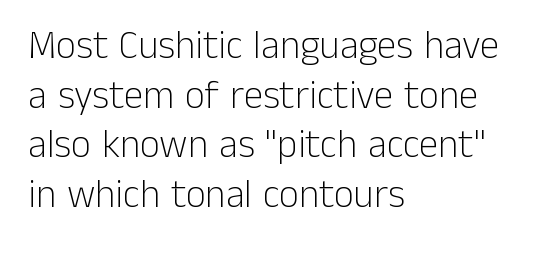
Typeset ragged right — the left edge is the straight one. Each row of text sits above clean, open space. The weight tops out at a normal text grade. Nobody touched the tracking dial on this one. This sample keeps an unexceptional amount of space between lines.
